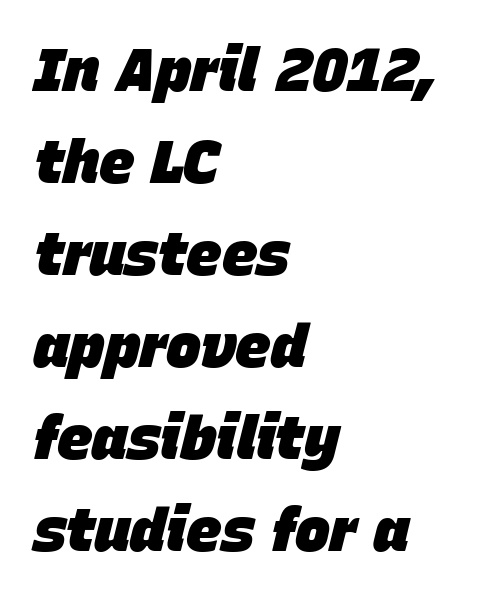
The image shows 59 px heavy type, italic (leaning right); set left-aligned, normal line spacing (1.56x), normal letter spacing, not underlined; low stroke contrast and a large x-height.
